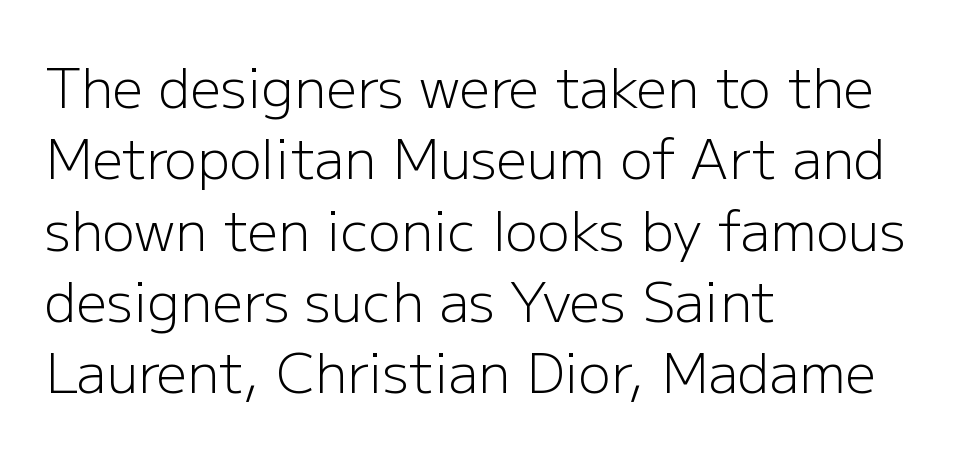
The image shows 54 px light sans-serif type, upright; set left-aligned, normal line spacing (1.32x), normal letter spacing, not underlined; low stroke contrast and a medium x-height.
